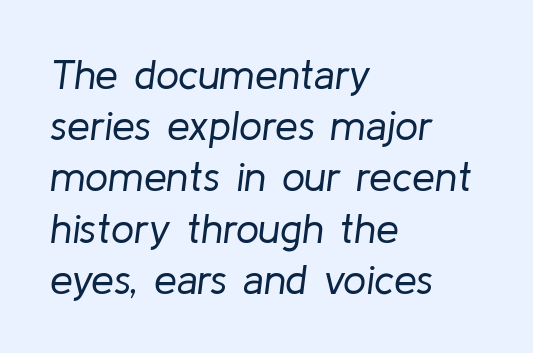
{"italic": "yes", "lean": "right", "slant_degrees": 8, "bold": "no", "weight": "regular", "width": "normal", "stroke_contrast": "low", "x_height": "medium", "monospaced": "no", "underline": "no", "align": "left", "line_spacing": "normal", "line_spacing_ratio": 1.25, "letter_spacing": "normal", "letter_spacing_em": 0.0, "glyph_px": 41}
